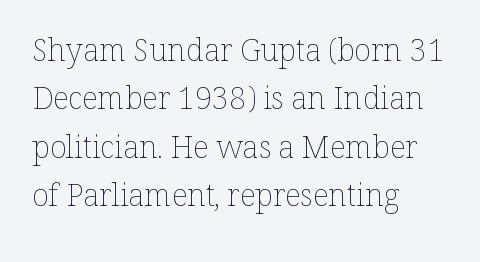
The image shows 31 px thin type, upright; set left-aligned, normal line spacing (1.56x), normal letter spacing, not underlined; low stroke contrast and a medium x-height.
